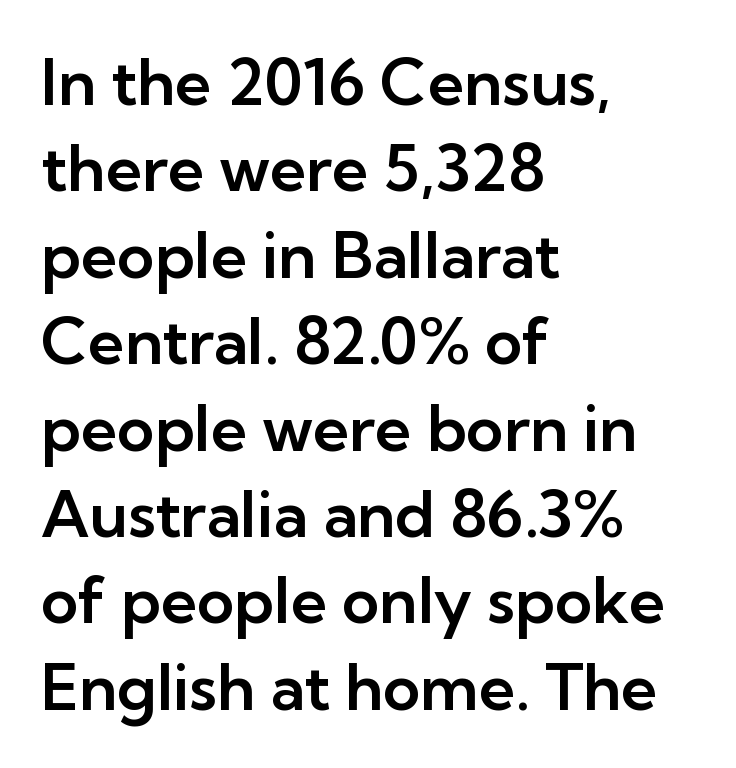
Q: Is the text italic (slanted)? A: No, it is upright.
Q: Is the typeface a serif or a sans-serif typeface? A: Sans-serif.
Q: Is the text underlined? A: No.
Q: How is the paragraph aligned? A: Left-aligned.
Q: Is the spacing between letters normal or unusually wide? A: Normal.
Q: Is the spacing between lines tight, normal or loose? A: Normal.
Q: Width (condensed, normal, or wide)? A: Normal.
Q: Stroke contrast? A: Low.
Q: x-height? A: Medium.
Q: Monospaced? A: No.
